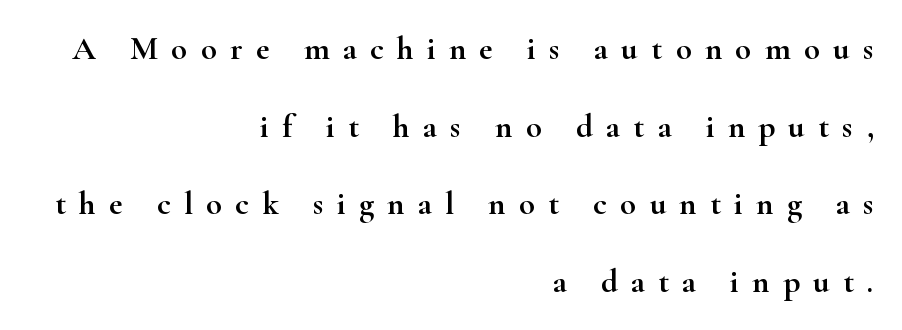
{"serif": "yes", "italic": "no", "width": "wide", "stroke_contrast": "high", "x_height": "small", "monospaced": "no", "underline": "no", "align": "right", "line_spacing": "loose", "line_spacing_ratio": 2.35, "letter_spacing": "wide", "letter_spacing_em": 0.4, "glyph_px": 33}
